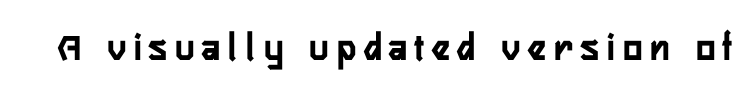
{"serif": "no", "italic": "no", "width": "condensed", "stroke_contrast": "low", "x_height": "medium", "monospaced": "no", "underline": "no", "letter_spacing": "wide", "letter_spacing_em": 0.21, "glyph_px": 40}
